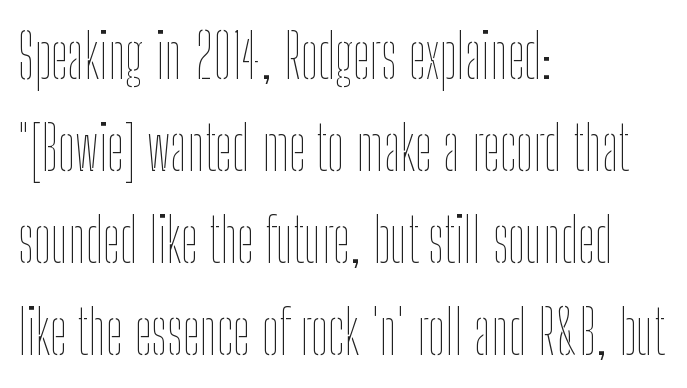
Q: Is the text bold? A: No.
Q: Is the text italic (slanted)? A: No, it is upright.
Q: Is the text underlined? A: No.
Q: How is the paragraph aligned? A: Left-aligned.
Q: Is the spacing between letters normal or unusually wide? A: Normal.
Q: Is the spacing between lines tight, normal or loose? A: Normal.
Q: Width (condensed, normal, or wide)? A: Condensed.
Q: Stroke contrast? A: Low.
Q: x-height? A: Medium.
Q: Monospaced? A: No.
